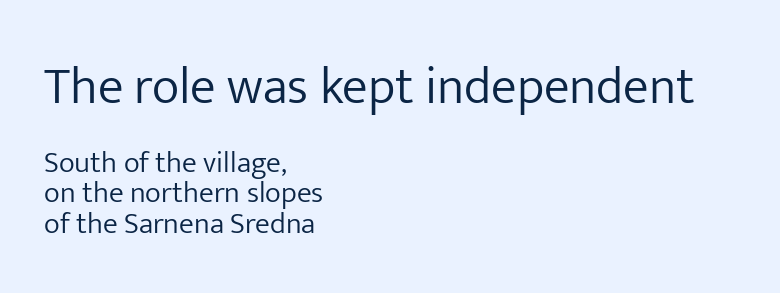
Upright lettering throughout. Nothing heavy about these letters — not bold at all. The passage shown has conventional tracking throughout. What's the leading like? Squeezed, with rows nearly overlapping. The typeface chosen for these lines omits serifs.
